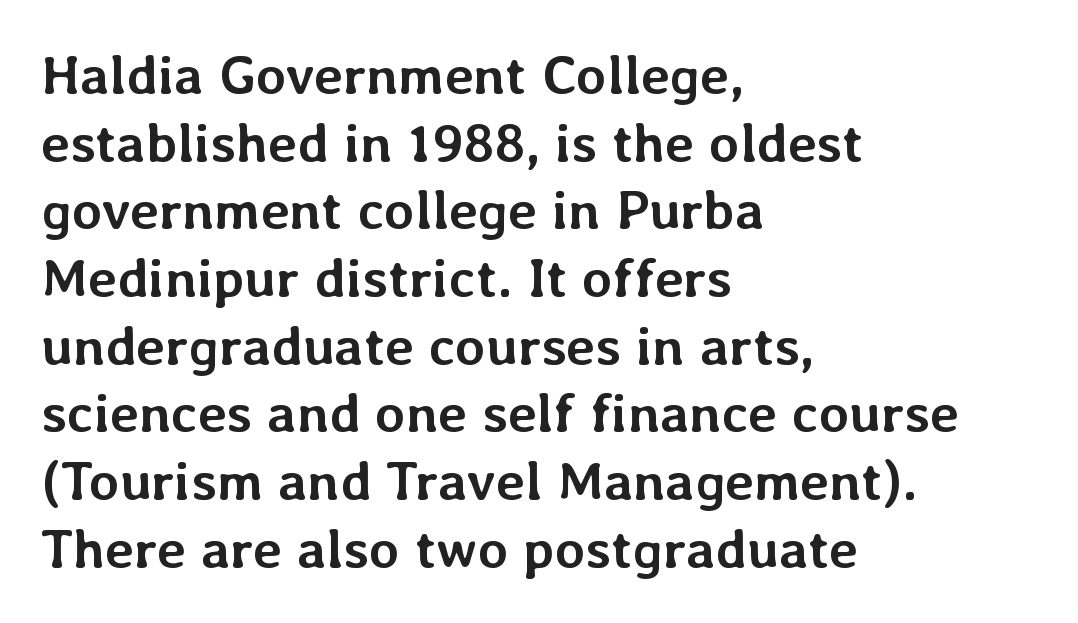
The image shows 55 px semibold type, upright; set left-aligned, line spacing 1.23x, normal letter spacing, not underlined; low stroke contrast and a medium x-height.
